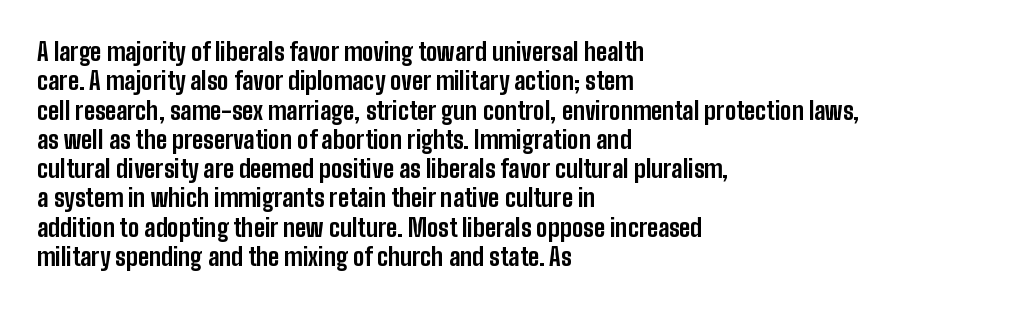
Q: Is the text bold? A: Yes.
Q: Is the text italic (slanted)? A: No, it is upright.
Q: Is the text underlined? A: No.
Q: How is the paragraph aligned? A: Left-aligned.
Q: Is the spacing between letters normal or unusually wide? A: Normal.
